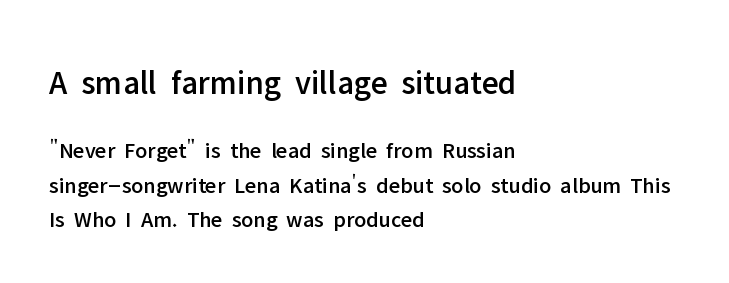
Check where the strokes stop: nothing finishes them off — pure sans. Characters follow at the spacing the type designer built in. What's the leading like? Ordinary, nothing unusual. Italic: no, the glyphs are upright roman. Unmarked baselines from the first word to the last.
